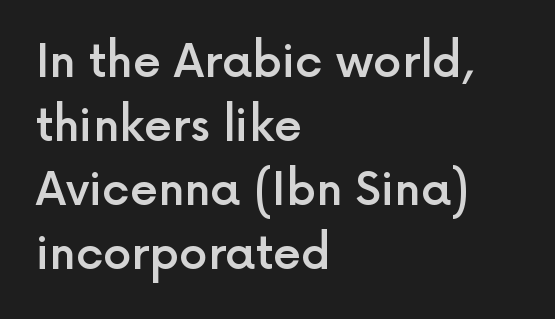
Teacher's note: observe the even left margin — that is flush-left alignment. Is there any slant? The stems are plumb. Descenders are the only things crossing below the line. Vertically, the passage feels balanced, rows spaced as you'd expect.
